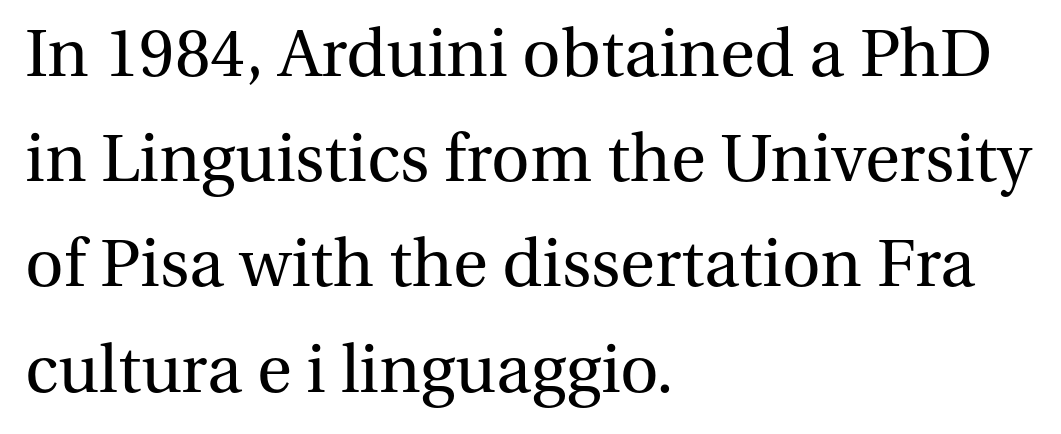
{"serif": "yes", "italic": "no", "bold": "no", "weight": "regular", "width": "normal", "stroke_contrast": "medium", "x_height": "medium", "monospaced": "no", "underline": "no", "align": "left", "line_spacing": "normal", "line_spacing_ratio": 1.57, "letter_spacing": "normal", "letter_spacing_em": 0.0, "glyph_px": 67}
